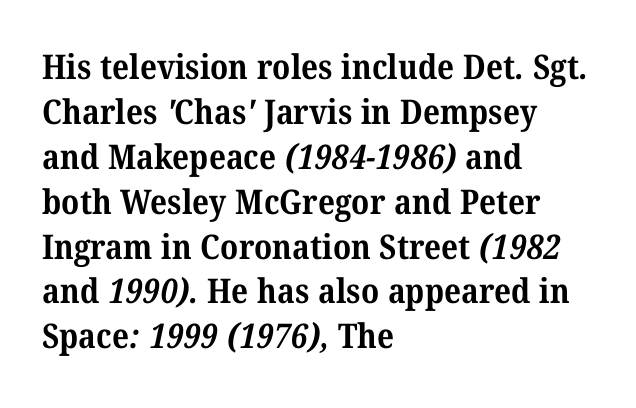
Q: Is the text bold? A: Yes.
Q: Is the typeface a serif or a sans-serif typeface? A: Serif.
Q: Is the text underlined? A: No.
Q: How is the paragraph aligned? A: Left-aligned.
Q: Is the spacing between letters normal or unusually wide? A: Normal.
Q: Is the spacing between lines tight, normal or loose? A: Normal.
Q: Width (condensed, normal, or wide)? A: Normal.
Q: Stroke contrast? A: Medium.
Q: x-height? A: Medium.
Q: Monospaced? A: No.
